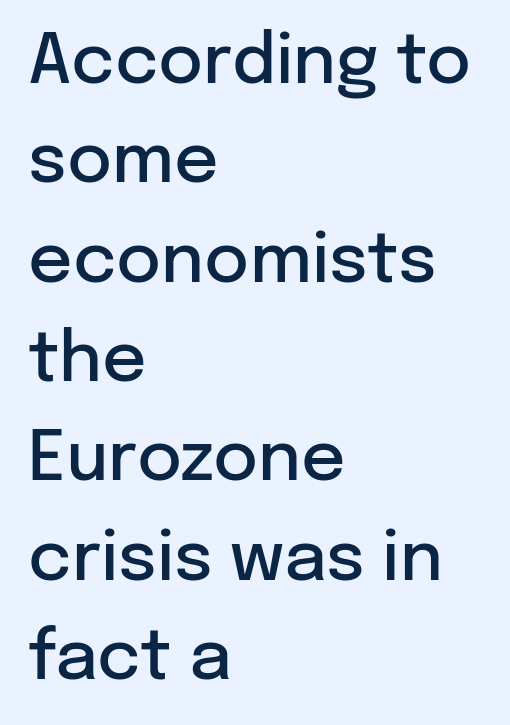
{"serif": "no", "italic": "no", "bold": "semi", "weight": "semibold", "width": "normal", "stroke_contrast": "low", "x_height": "medium", "monospaced": "no", "underline": "no", "align": "left", "line_spacing": "normal", "line_spacing_ratio": 1.44, "letter_spacing": "normal", "letter_spacing_em": 0.0, "glyph_px": 69}
